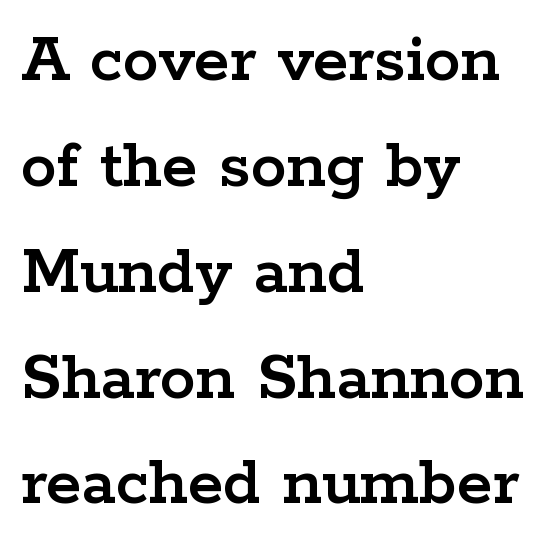
Q: Is the text italic (slanted)? A: No, it is upright.
Q: Is the typeface a serif or a sans-serif typeface? A: Serif.
Q: Is the text underlined? A: No.
Q: How is the paragraph aligned? A: Left-aligned.
Q: Is the spacing between letters normal or unusually wide? A: Normal.
Q: Is the spacing between lines tight, normal or loose? A: Normal.
Q: Width (condensed, normal, or wide)? A: Wide.
Q: Stroke contrast? A: Low.
Q: x-height? A: Medium.
Q: Monospaced? A: No.
